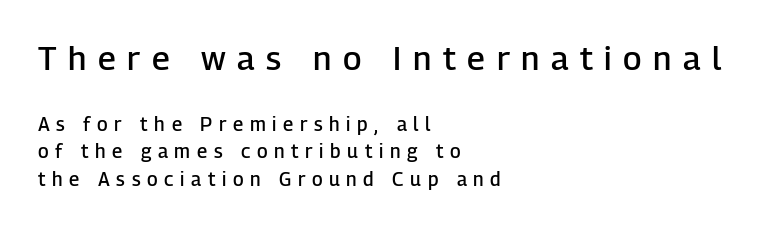
The image shows 33 px semibold sans-serif type, upright; set left-aligned, normal line spacing (1.44x), unusually wide letter spacing (+0.35 em), not underlined; the first (top) block is 1.74x larger; low stroke contrast and a medium x-height.
